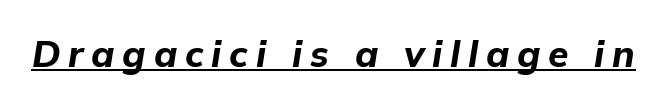
Words appear elongated and porous because spacing is wide. How heavy is the stroke? Heavy — this is a bold. The passage shown is typed in a proportional face where columns would drift. The rendering applies a slant to the glyphs. The specimen includes a rule beneath the text block's lines.
